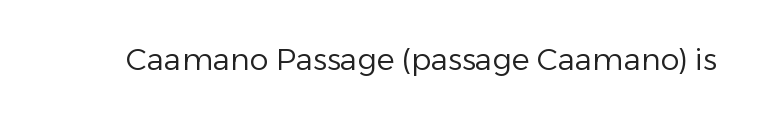
{"serif": "no", "italic": "no", "bold": "no", "weight": "regular", "width": "normal", "stroke_contrast": "low", "x_height": "medium", "monospaced": "no", "underline": "no", "letter_spacing": "normal", "letter_spacing_em": 0.0, "glyph_px": 30}
